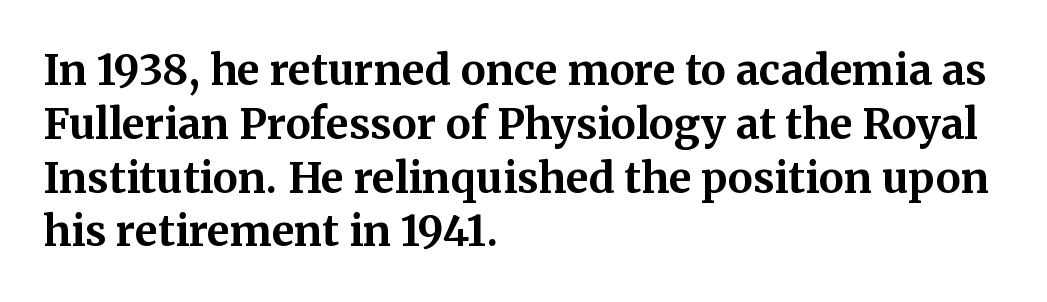
{"serif": "yes", "italic": "no", "bold": "yes", "weight": "bold", "width": "normal", "stroke_contrast": "medium", "x_height": "medium", "monospaced": "no", "underline": "no", "align": "left", "line_spacing": "normal", "line_spacing_ratio": 1.28, "letter_spacing": "normal", "letter_spacing_em": 0.0, "glyph_px": 42}
